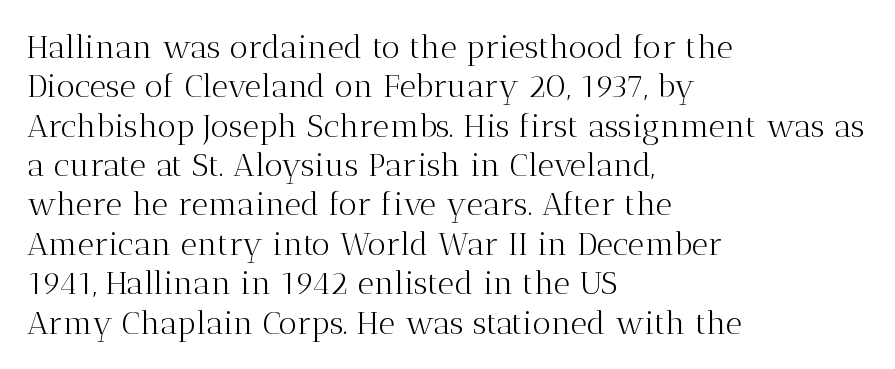
Q: Is the text bold? A: No.
Q: Is the text italic (slanted)? A: No, it is upright.
Q: Is the typeface a serif or a sans-serif typeface? A: Serif.
Q: Is the text underlined? A: No.
Q: How is the paragraph aligned? A: Left-aligned.
Q: Is the spacing between letters normal or unusually wide? A: Normal.
Q: Width (condensed, normal, or wide)? A: Normal.
Q: Stroke contrast? A: Medium.
Q: x-height? A: Medium.
Q: Monospaced? A: No.
